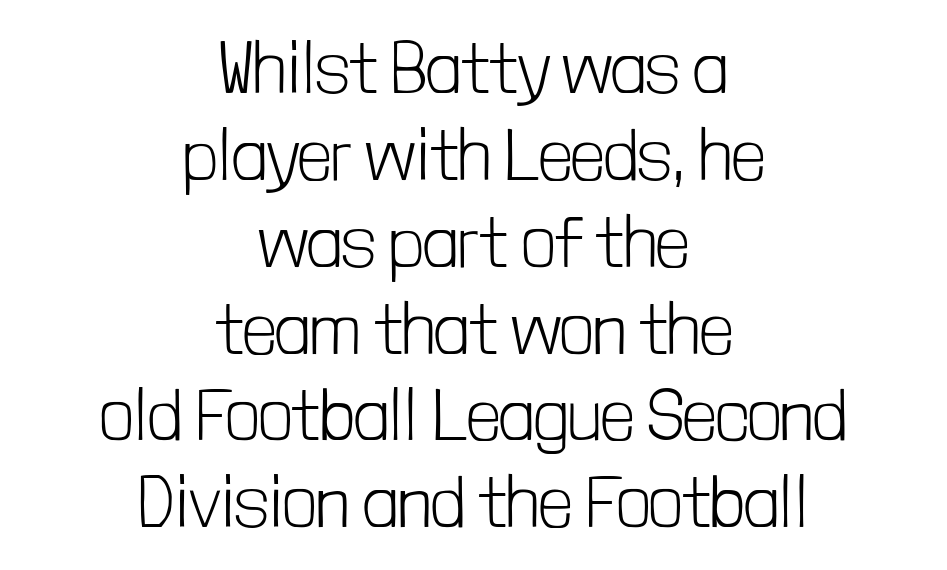
Q: Is the text bold? A: No.
Q: Is the text italic (slanted)? A: No, it is upright.
Q: Is the typeface a serif or a sans-serif typeface? A: Sans-serif.
Q: Is the text underlined? A: No.
Q: How is the paragraph aligned? A: Centered.
Q: Is the spacing between letters normal or unusually wide? A: Normal.
Q: Width (condensed, normal, or wide)? A: Condensed.
Q: Stroke contrast? A: Low.
Q: x-height? A: Medium.
Q: Monospaced? A: No.
